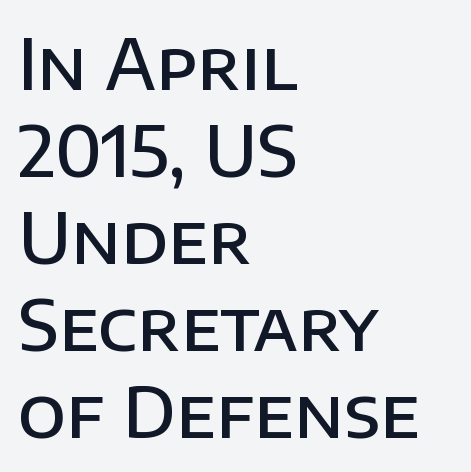
{"serif": "no", "italic": "no", "bold": "semi", "weight": "semibold", "width": "normal", "stroke_contrast": "low", "x_height": "large", "monospaced": "no", "underline": "no", "align": "left", "line_spacing": "normal", "line_spacing_ratio": 1.26, "letter_spacing": "normal", "letter_spacing_em": 0.0, "glyph_px": 69}
